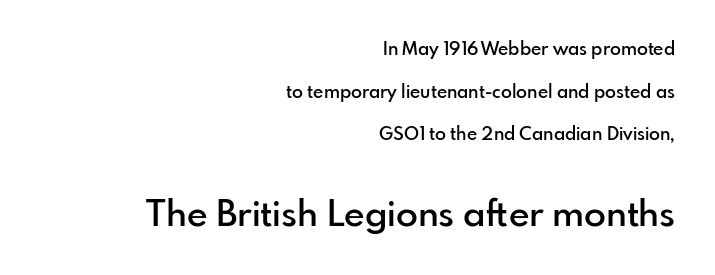
Here the glyphs are tracked normally, forming tight word shapes. You can tell it's not italic because the verticals are truly vertical. Type style note: lacks serifs. Vertical spacing — loose.
